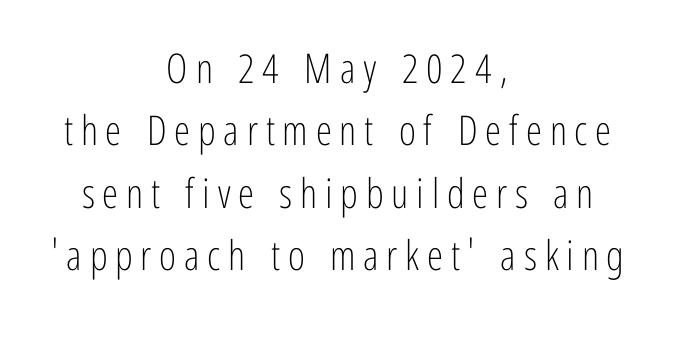
The image shows 41 px light, condensed sans-serif type, upright; set centered, normal line spacing (1.52x), not underlined; low stroke contrast and a medium x-height.
